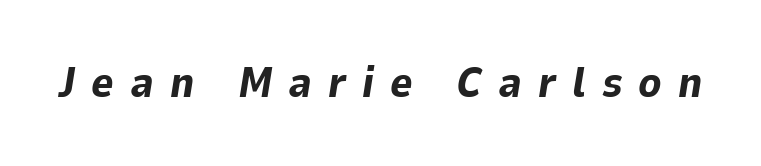
{"italic": "yes", "lean": "right", "slant_degrees": 9, "bold": "yes", "weight": "bold", "width": "normal", "stroke_contrast": "low", "x_height": "medium", "monospaced": "no", "underline": "no", "letter_spacing": "wide", "letter_spacing_em": 0.37, "glyph_px": 43}
